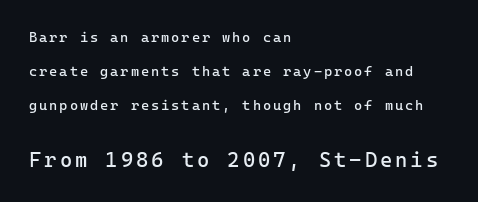
The image shows 21 px text type, upright; set left-aligned, loose line spacing (2.42x), not underlined; the second (bottom) block is 1.5x larger.
